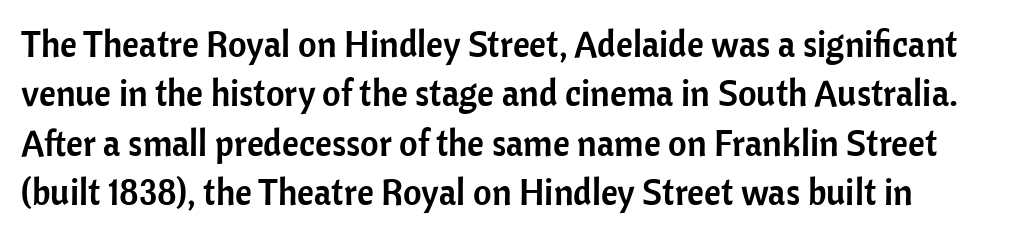
Q: Is the text italic (slanted)? A: No, it is upright.
Q: Is the typeface a serif or a sans-serif typeface? A: Sans-serif.
Q: Is the text underlined? A: No.
Q: Is the spacing between letters normal or unusually wide? A: Normal.
Q: Is the spacing between lines tight, normal or loose? A: Normal.
Q: Width (condensed, normal, or wide)? A: Normal.
Q: Stroke contrast? A: Low.
Q: x-height? A: Medium.
Q: Monospaced? A: No.
